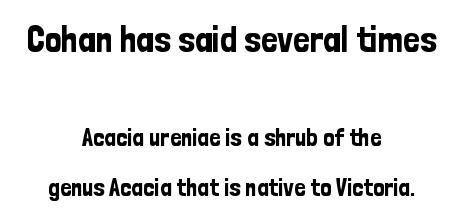
Q: Is the text italic (slanted)? A: No, it is upright.
Q: Is the typeface a serif or a sans-serif typeface? A: Sans-serif.
Q: Is the text underlined? A: No.
Q: How is the paragraph aligned? A: Centered.
Q: Is the spacing between letters normal or unusually wide? A: Normal.
Q: Is the spacing between lines tight, normal or loose? A: Loose.
Q: Which block of text is set in a larger size, the first (top) or the second (bottom)? A: The first (top) one.
Q: Width (condensed, normal, or wide)? A: Condensed.
Q: Stroke contrast? A: Low.
Q: x-height? A: Medium.
Q: Monospaced? A: No.
